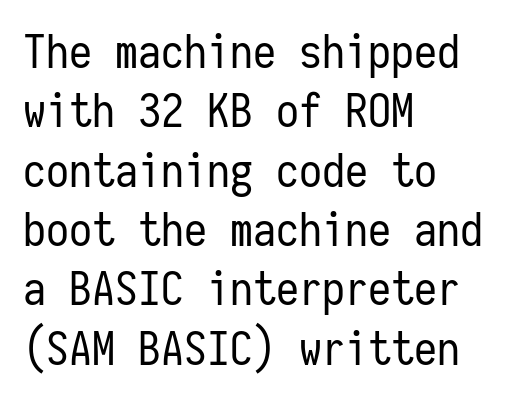
Q: Is the text bold? A: No.
Q: Is the text italic (slanted)? A: No, it is upright.
Q: Is the typeface a serif or a sans-serif typeface? A: Sans-serif.
Q: Is the text underlined? A: No.
Q: How is the paragraph aligned? A: Left-aligned.
Q: Is the spacing between letters normal or unusually wide? A: Normal.
Q: Is the spacing between lines tight, normal or loose? A: Normal.
Q: Width (condensed, normal, or wide)? A: Condensed.
Q: Stroke contrast? A: Low.
Q: x-height? A: Medium.
Q: Monospaced? A: Yes.
